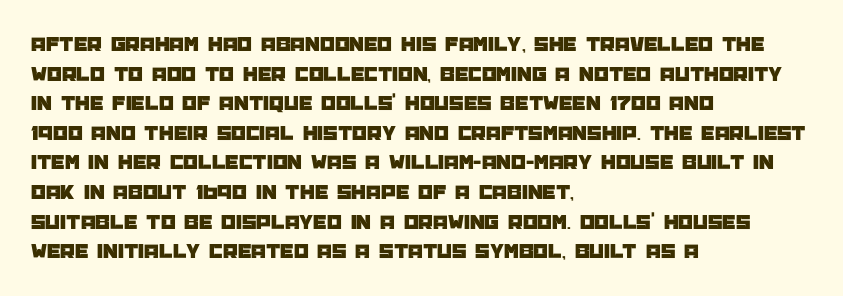
Caption: standard tracking, unaltered. Only glyphs here, with clear space below each row. The line-height multiplier appears to be the usual default. The typography opts for an upright posture over an oblique one. A student would call this left alignment; a typographer would say flush left, rag right.
